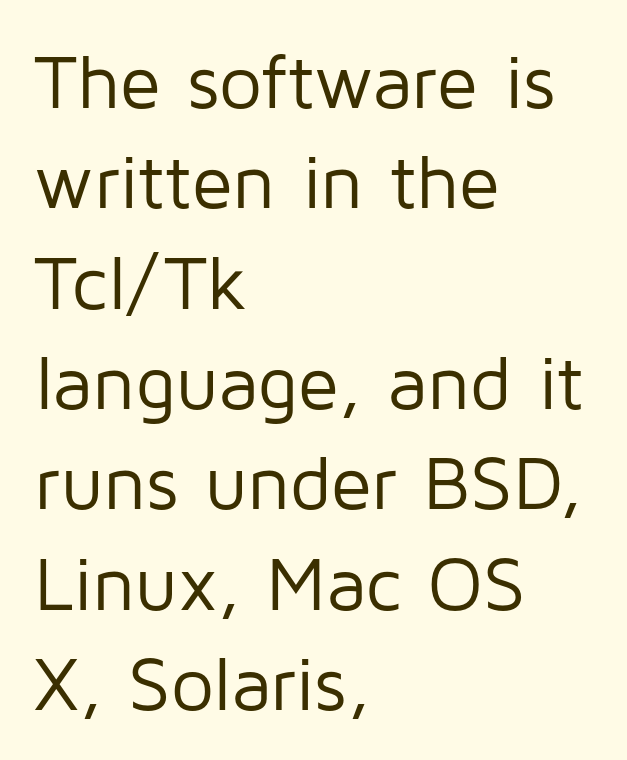
{"serif": "no", "italic": "no", "bold": "no", "weight": "regular", "width": "normal", "stroke_contrast": "low", "x_height": "medium", "monospaced": "no", "underline": "no", "align": "left", "line_spacing": "normal", "line_spacing_ratio": 1.32, "letter_spacing": "normal", "letter_spacing_em": 0.0, "glyph_px": 76}
